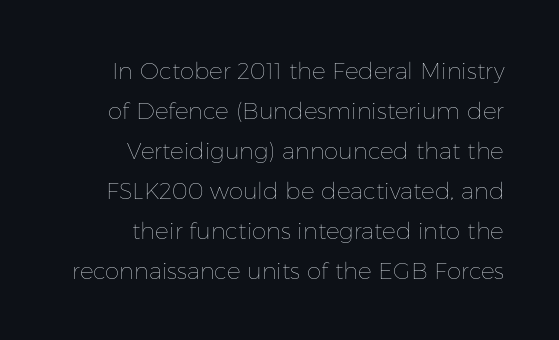
{"italic": "no", "bold": "no", "underline": "no", "align": "right", "line_spacing_ratio": 1.74, "letter_spacing": "normal", "letter_spacing_em": 0.0, "glyph_px": 23}
